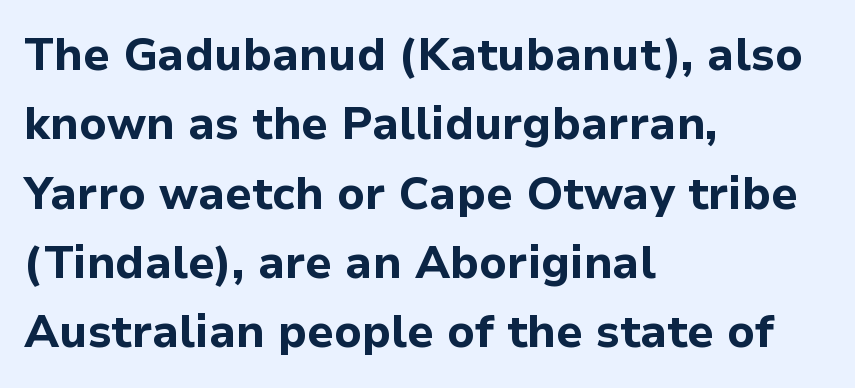
The image shows 45 px bold sans-serif type, upright; set left-aligned, normal line spacing (1.54x), normal letter spacing, not underlined; low stroke contrast and a medium x-height.
